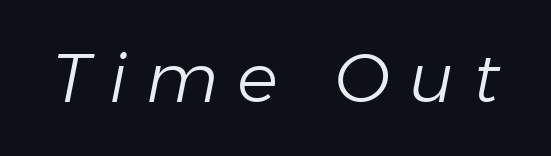
The image shows 68 px light type, italic (leaning right); set unusually wide letter spacing (+0.28 em), not underlined; low stroke contrast and a medium x-height.
